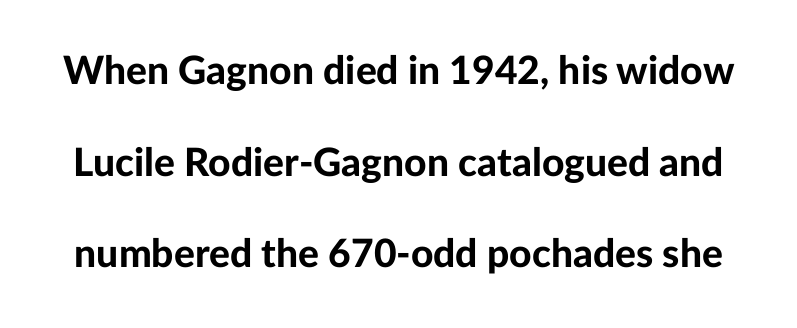
Proportional: the letters do not fall into vertical columns. What weight is shown? A full bold with thick strokes. A bare baseline throughout the passage. The lettering stays uniformly vertical, giving the passage a roman look. Is this a sans? Yes — the strokes have no serifs. Loosely led — the rows are spread out.
